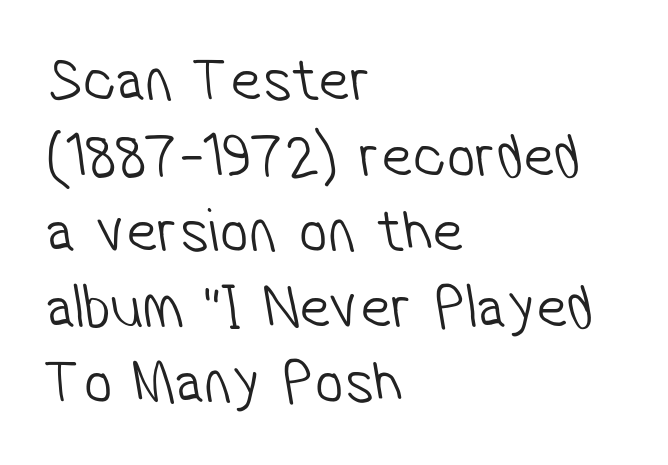
{"serif": "no", "bold": "no", "weight": "light", "width": "condensed", "stroke_contrast": "low", "x_height": "medium", "monospaced": "no", "underline": "no", "align": "left", "line_spacing_ratio": 1.2, "letter_spacing": "normal", "letter_spacing_em": 0.0, "glyph_px": 63}
